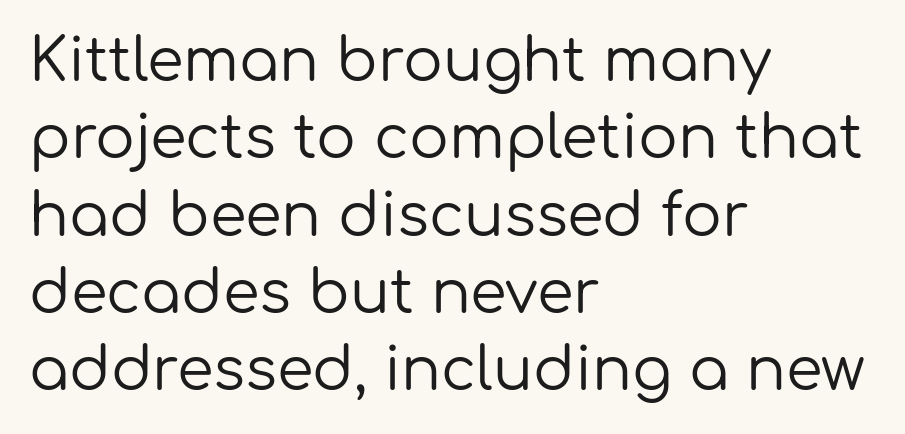
The face used here is proportionally spaced, like ordinary book or web type. Counters stay open thanks to moderate or lighter strokes. The horizontal fit of the characters is conventional and even. Examine the stroke ends and you'll find no serifs.
